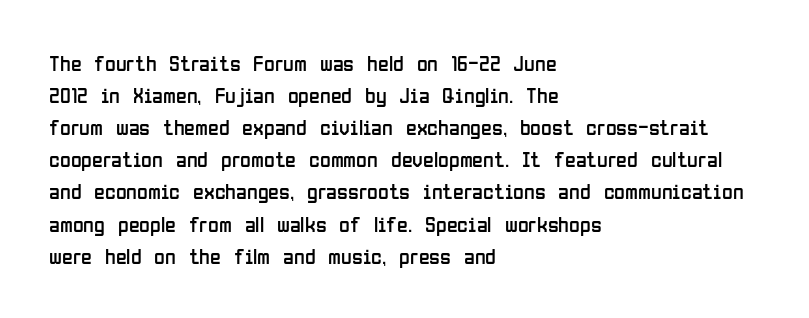
Weight: in the light-to-regular range. These lines keep a tight, regular rhythm from letter to letter. Any mark beneath the type? The region is blank. Left-aligned paragraph, ragged on the right. If you drew a line through each stem, it would be perfectly vertical. Honestly, the row spacing looks completely unremarkable.
